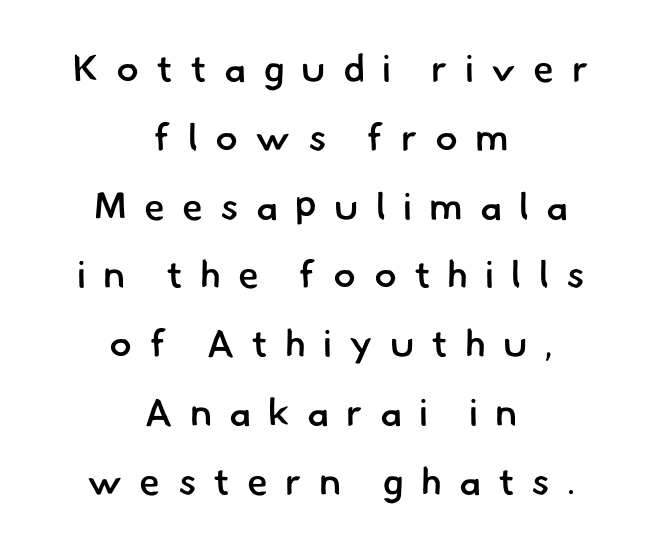
The image shows 38 px semibold sans-serif type; set centered, line spacing 1.81x, unusually wide letter spacing (+0.45 em), not underlined; low stroke contrast and a small x-height.
